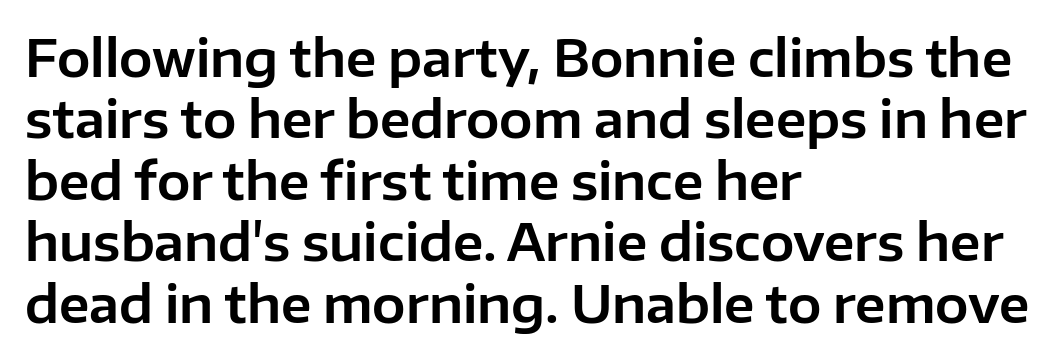
The image shows 50 px sans-serif type, upright; set left-aligned, line spacing 1.23x, normal letter spacing, not underlined; low stroke contrast and a medium x-height.
